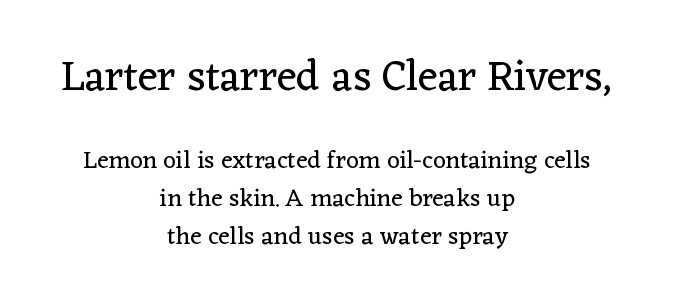
Think of a printed novel: that variable character pitch is what you see here. This rendering employs a face with finishing strokes, i.e., a serif. Notice how the passage keeps no hard edge, just a central spine. The weight tops out at a normal text grade.
